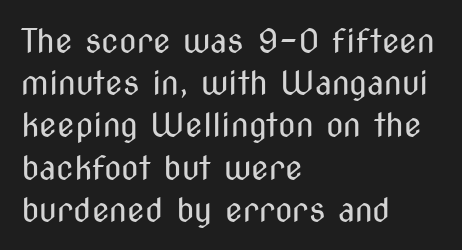
{"serif": "no", "italic": "no", "bold": "no", "weight": "regular", "width": "condensed", "stroke_contrast": "medium", "x_height": "medium", "monospaced": "no", "underline": "no", "align": "left", "line_spacing": "normal", "line_spacing_ratio": 1.32, "letter_spacing": "normal", "letter_spacing_em": 0.0, "glyph_px": 32}
